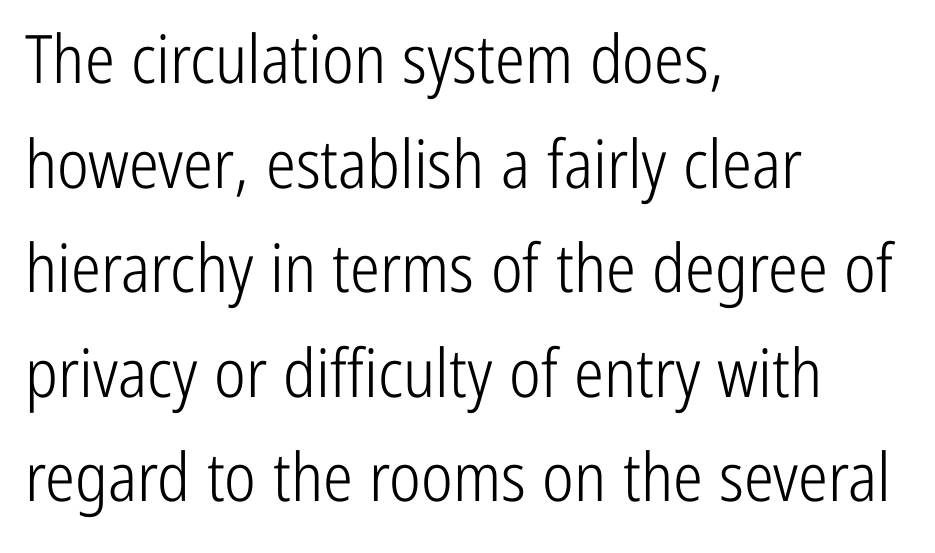
{"serif": "no", "italic": "no", "bold": "no", "weight": "light", "width": "condensed", "stroke_contrast": "low", "x_height": "medium", "monospaced": "no", "underline": "no", "align": "left", "line_spacing": "normal", "line_spacing_ratio": 1.56, "letter_spacing": "normal", "letter_spacing_em": 0.0, "glyph_px": 67}
